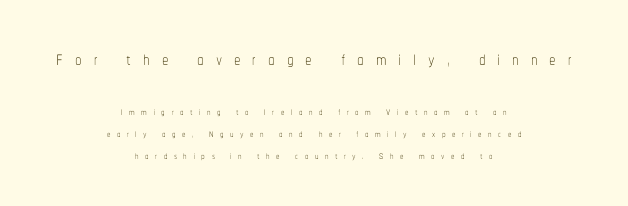
Q: Is the text bold? A: No.
Q: Is the text italic (slanted)? A: No, it is upright.
Q: Is the text underlined? A: No.
Q: How is the paragraph aligned? A: Centered.
Q: Is the spacing between letters normal or unusually wide? A: Unusually wide.
Q: Is the spacing between lines tight, normal or loose? A: Normal.
Q: Which block of text is set in a larger size, the first (top) or the second (bottom)? A: The first (top) one.
